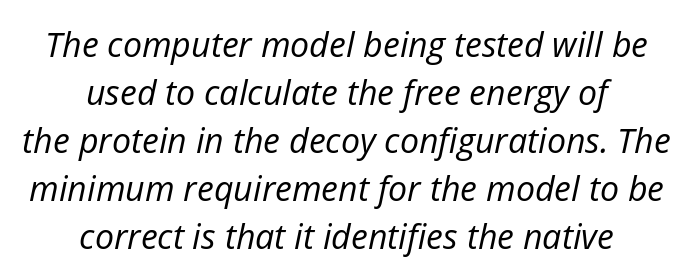
Q: Is the text bold? A: No.
Q: Is the text italic (slanted)? A: Yes, it leans right by about 12 degrees.
Q: Is the text underlined? A: No.
Q: How is the paragraph aligned? A: Centered.
Q: Is the spacing between letters normal or unusually wide? A: Normal.
Q: Is the spacing between lines tight, normal or loose? A: Normal.
Q: Width (condensed, normal, or wide)? A: Normal.
Q: Stroke contrast? A: Low.
Q: x-height? A: Medium.
Q: Monospaced? A: No.
